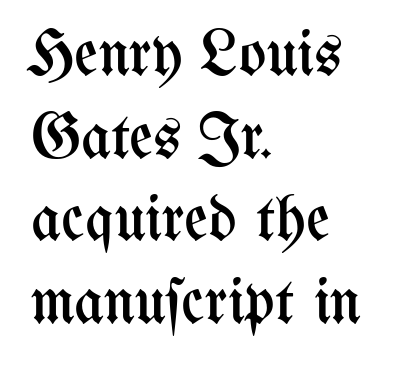
{"italic": "no", "bold": "no", "weight": "regular", "width": "condensed", "stroke_contrast": "medium", "x_height": "medium", "monospaced": "no", "underline": "no", "align": "left", "line_spacing": "normal", "line_spacing_ratio": 1.27, "letter_spacing": "normal", "letter_spacing_em": 0.0, "glyph_px": 65}
